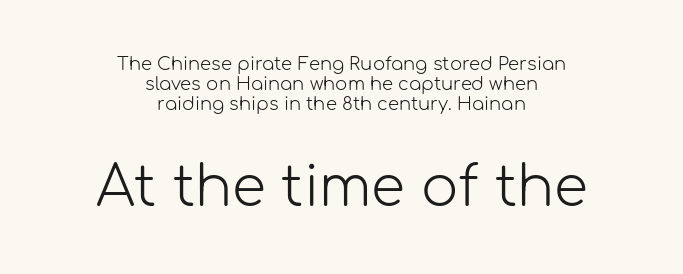
Q: Is the text bold? A: No.
Q: Is the text italic (slanted)? A: No, it is upright.
Q: Is the typeface a serif or a sans-serif typeface? A: Sans-serif.
Q: Is the text underlined? A: No.
Q: How is the paragraph aligned? A: Centered.
Q: Is the spacing between letters normal or unusually wide? A: Normal.
Q: Is the spacing between lines tight, normal or loose? A: Tight.
Q: Which block of text is set in a larger size, the first (top) or the second (bottom)? A: The second (bottom) one.
Q: Width (condensed, normal, or wide)? A: Normal.
Q: Stroke contrast? A: Low.
Q: x-height? A: Medium.
Q: Monospaced? A: No.
